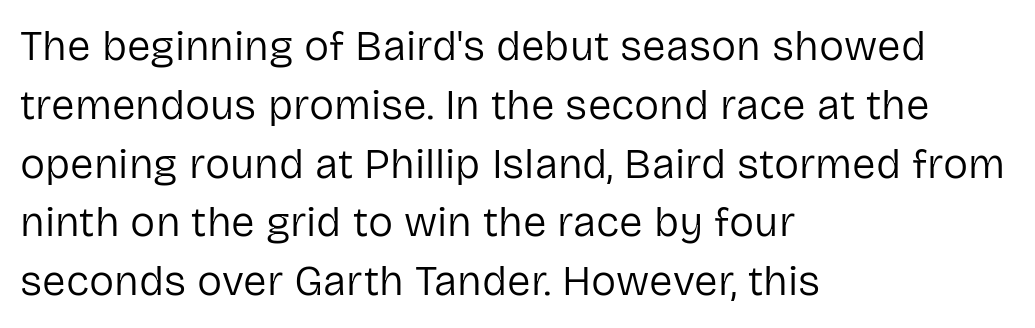
{"serif": "no", "italic": "no", "bold": "no", "weight": "regular", "width": "normal", "stroke_contrast": "low", "x_height": "medium", "monospaced": "no", "underline": "no", "align": "left", "line_spacing": "normal", "line_spacing_ratio": 1.4, "letter_spacing": "normal", "letter_spacing_em": 0.0, "glyph_px": 42}
